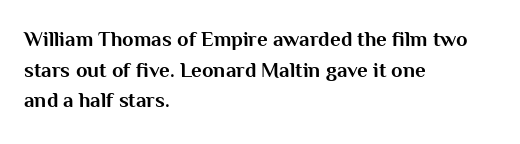
Glyph-to-glyph distance matches everyday printed text. If you drew a line through each stem, it would be perfectly vertical. Horizontal bands of white between lines are of average thickness. Type without underlining. The glyphs have the mass of a bold cut.
